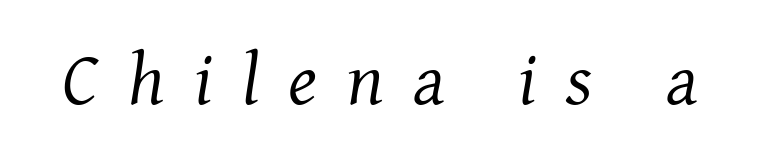
Q: Is the text bold? A: No.
Q: Is the text italic (slanted)? A: Yes, it leans right by about 8 degrees.
Q: Is the typeface a serif or a sans-serif typeface? A: Serif.
Q: Is the text underlined? A: No.
Q: Is the spacing between letters normal or unusually wide? A: Unusually wide.
Q: Width (condensed, normal, or wide)? A: Normal.
Q: Stroke contrast? A: Medium.
Q: x-height? A: Medium.
Q: Monospaced? A: No.
